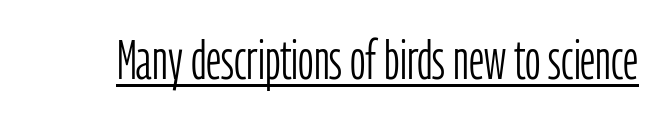
{"serif": "no", "italic": "no", "bold": "no", "weight": "light", "width": "condensed", "stroke_contrast": "low", "x_height": "medium", "monospaced": "no", "underline": "yes", "letter_spacing": "normal", "letter_spacing_em": 0.0, "glyph_px": 54}
